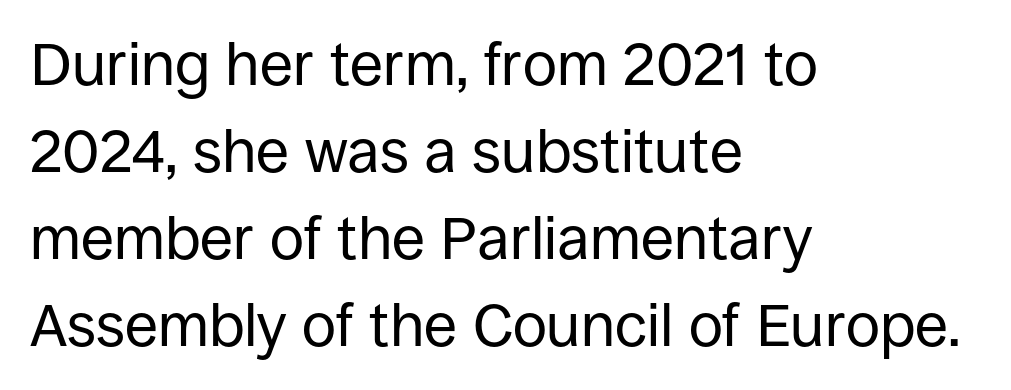
{"serif": "no", "italic": "no", "bold": "no", "weight": "regular", "width": "normal", "stroke_contrast": "low", "x_height": "large", "monospaced": "no", "underline": "no", "align": "left", "line_spacing": "normal", "line_spacing_ratio": 1.45, "letter_spacing": "normal", "letter_spacing_em": 0.0, "glyph_px": 60}
